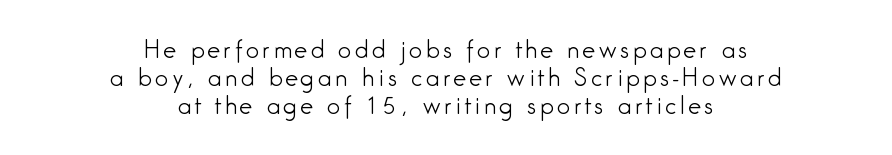
Does the lettering tilt? It doesn't — this is upright. Lines of text with bare space underneath. Short and long lines alike share a common midpoint. Weight: regular or lighter.
